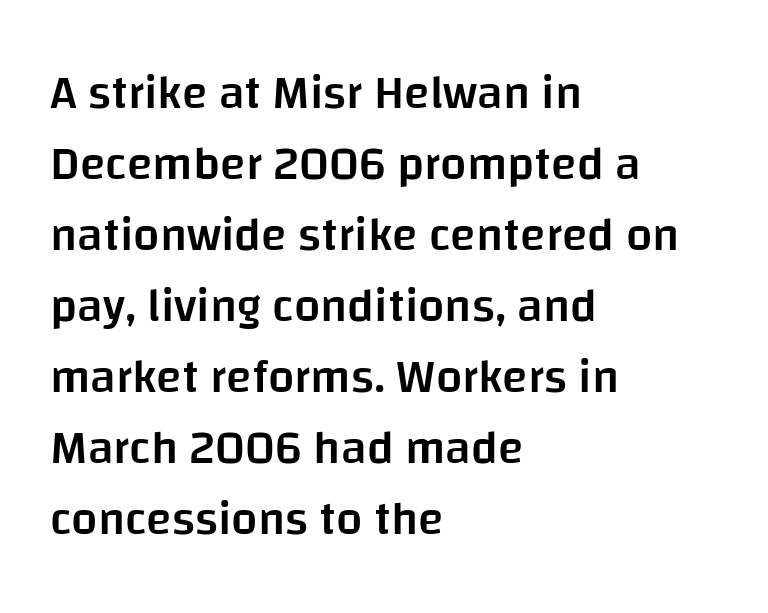
Q: Is the text bold? A: Semi-bold.
Q: Is the text italic (slanted)? A: No, it is upright.
Q: Is the typeface a serif or a sans-serif typeface? A: Sans-serif.
Q: Is the text underlined? A: No.
Q: How is the paragraph aligned? A: Left-aligned.
Q: Is the spacing between letters normal or unusually wide? A: Normal.
Q: Is the spacing between lines tight, normal or loose? A: Normal.
Q: Width (condensed, normal, or wide)? A: Normal.
Q: Stroke contrast? A: Low.
Q: x-height? A: Large.
Q: Monospaced? A: No.
